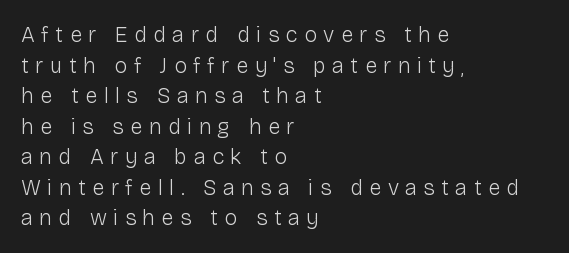
The leading is moderate, giving the passage an even texture. A typesetter would mark this as roman, not italic. What stands out about the letter spacing? Its width — letters are far apart. The rendering anchors every line to the left-hand side. Stroke mass is kept to a normal reading level or below. Unmarked baselines from the first word to the last.
